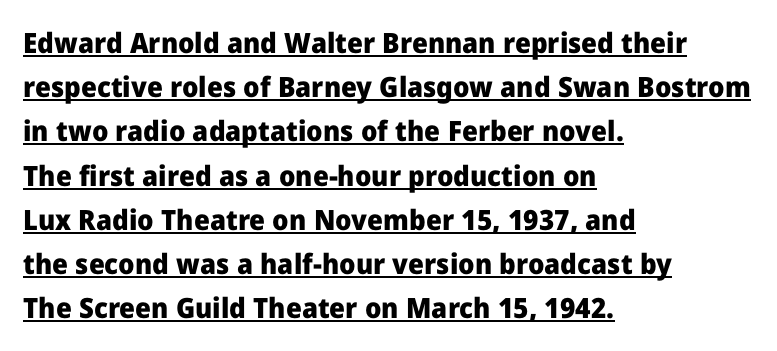
Q: Is the text bold? A: Yes.
Q: Is the text italic (slanted)? A: No, it is upright.
Q: Is the typeface a serif or a sans-serif typeface? A: Sans-serif.
Q: Is the text underlined? A: Yes.
Q: How is the paragraph aligned? A: Left-aligned.
Q: Is the spacing between letters normal or unusually wide? A: Normal.
Q: Is the spacing between lines tight, normal or loose? A: Normal.
Q: Width (condensed, normal, or wide)? A: Normal.
Q: Stroke contrast? A: Low.
Q: x-height? A: Medium.
Q: Monospaced? A: No.
